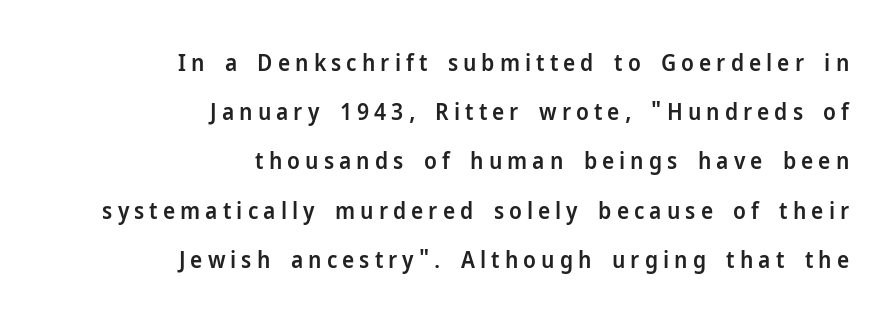
{"italic": "no", "bold": "semi", "underline": "no", "align": "right", "line_spacing": "loose", "line_spacing_ratio": 2.14, "letter_spacing": "wide", "letter_spacing_em": 0.22, "glyph_px": 23}
